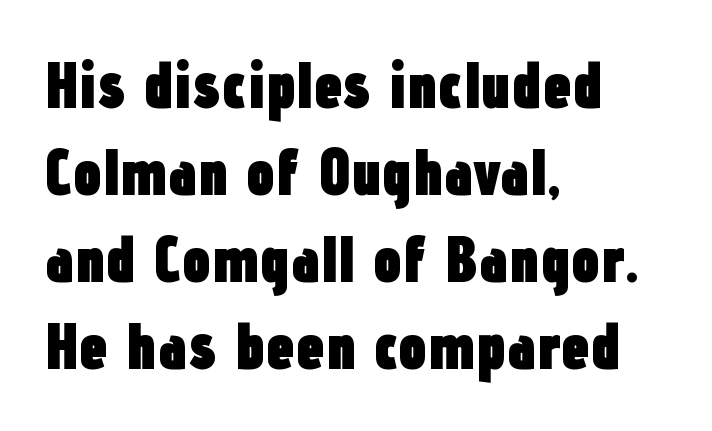
A typesetter would call this proportional, since set widths differ per character. Between one letter and the next there's only the usual sliver of space. Typesetter's note: full bold, strokes at maximum text heaviness. Does the leading feel generous? No, just average. One-word summary of the alignment: left. The typeface chosen for these lines omits serifs.
